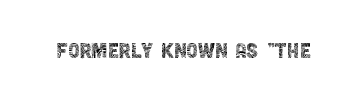
Q: Is the text bold? A: No.
Q: Is the text italic (slanted)? A: No, it is upright.
Q: Is the text underlined? A: No.
Q: Is the spacing between letters normal or unusually wide? A: Normal.
